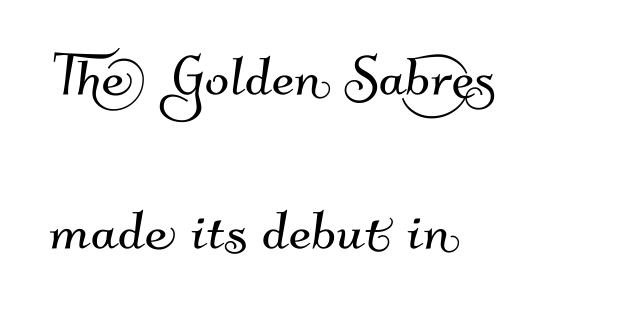
The image shows 72 px sans-serif type; set left-aligned, loose line spacing (2.14x), normal letter spacing, not underlined; medium stroke contrast and a small x-height.
